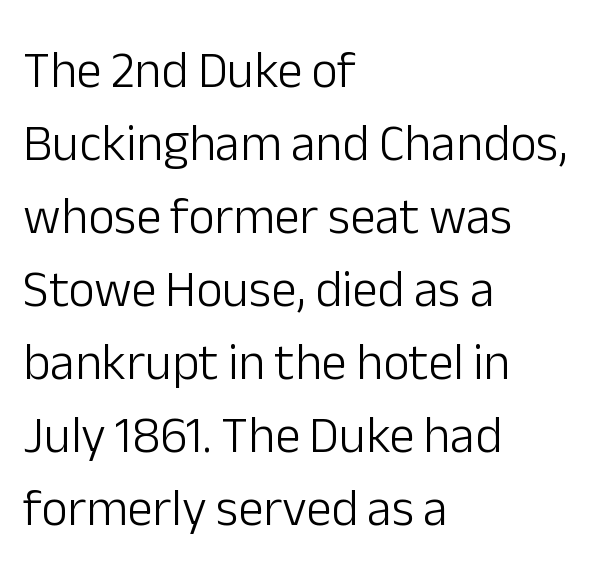
Anything drawn beneath the words? Only blank space. Caption: multi-line text, flush left, ragged right. A typesetter would mark this as roman, not italic. The letters advance in unequal steps, a hallmark of proportional type. Compared with a typical body face, this is equally light or lighter still. The vertical gap from one line to the next is medium.
